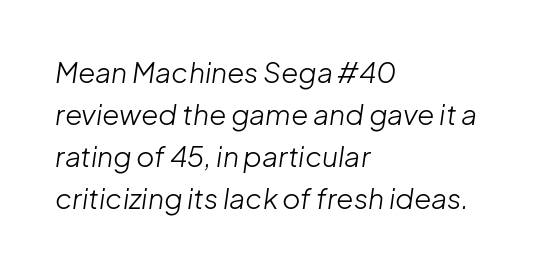
The horizontal fit of the characters is conventional and even. Regarding leading, the lines here are spaced in the standard way. If you drew a ruler down the left edge, every line would touch it. The letters look calm and open, with moderate or lighter stems.
